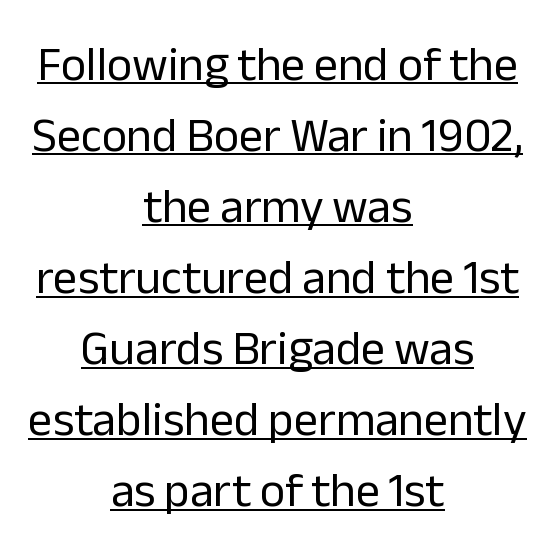
{"serif": "no", "italic": "no", "bold": "no", "weight": "regular", "width": "normal", "stroke_contrast": "low", "x_height": "medium", "monospaced": "no", "underline": "yes", "align": "center", "line_spacing": "normal", "line_spacing_ratio": 1.48, "letter_spacing": "normal", "letter_spacing_em": 0.0, "glyph_px": 48}
